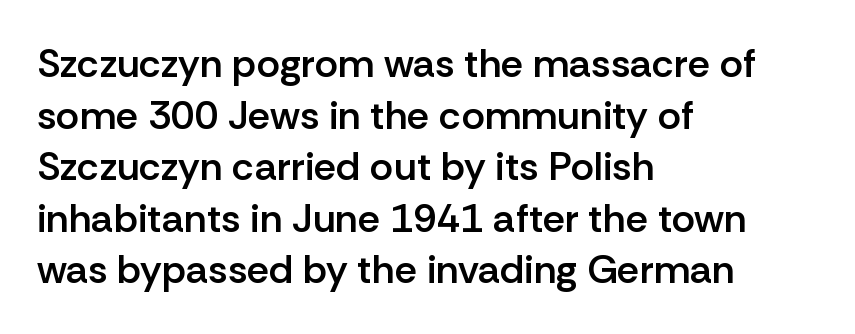
Q: Is the text bold? A: Semi-bold.
Q: Is the text italic (slanted)? A: No, it is upright.
Q: Is the typeface a serif or a sans-serif typeface? A: Sans-serif.
Q: Is the text underlined? A: No.
Q: How is the paragraph aligned? A: Left-aligned.
Q: Is the spacing between letters normal or unusually wide? A: Normal.
Q: Is the spacing between lines tight, normal or loose? A: Normal.
Q: Width (condensed, normal, or wide)? A: Normal.
Q: Stroke contrast? A: Low.
Q: x-height? A: Medium.
Q: Monospaced? A: No.
